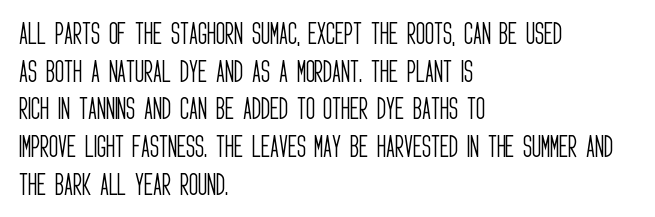
{"italic": "no", "bold": "no", "underline": "no", "align": "left", "line_spacing": "normal", "line_spacing_ratio": 1.51, "letter_spacing": "normal", "letter_spacing_em": 0.0, "glyph_px": 25}
